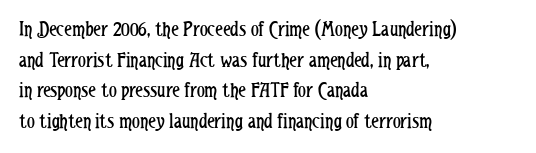
{"italic": "no", "bold": "no", "underline": "no", "align": "left", "line_spacing": "normal", "line_spacing_ratio": 1.39, "letter_spacing": "normal", "letter_spacing_em": 0.0, "glyph_px": 22}
